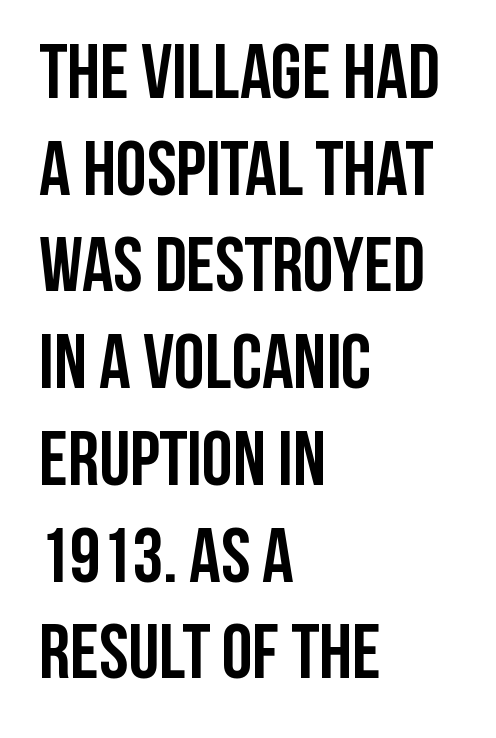
{"serif": "no", "italic": "no", "bold": "yes", "weight": "semibold", "width": "condensed", "stroke_contrast": "low", "x_height": "large", "monospaced": "no", "underline": "no", "align": "left", "line_spacing_ratio": 1.24, "letter_spacing": "normal", "letter_spacing_em": 0.0, "glyph_px": 78}
